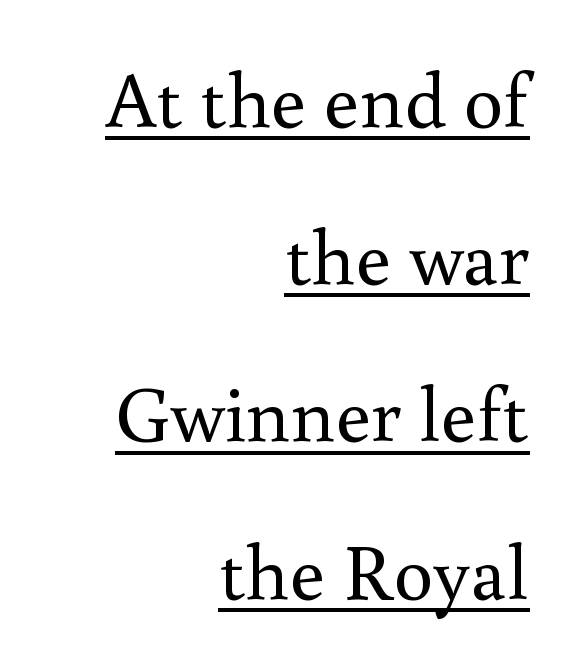
Letterform terminals end in serifs throughout the passage. The typesetter chose a ragged-left arrangement here. Do the characters align in a grid? No, the font is proportional. Quick note: interline space is abundant. How are the letters spaced? Ordinarily, with no added tracking. The weight would be labelled regular, book, light, or lighter still.
